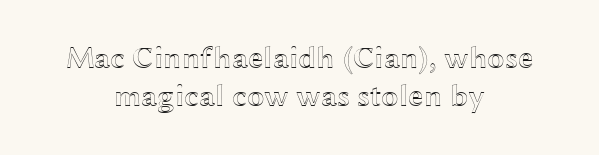
{"italic": "no", "width": "wide", "x_height": "medium", "monospaced": "no", "underline": "no", "align": "center", "line_spacing_ratio": 1.23, "letter_spacing": "normal", "letter_spacing_em": 0.0, "glyph_px": 31}
